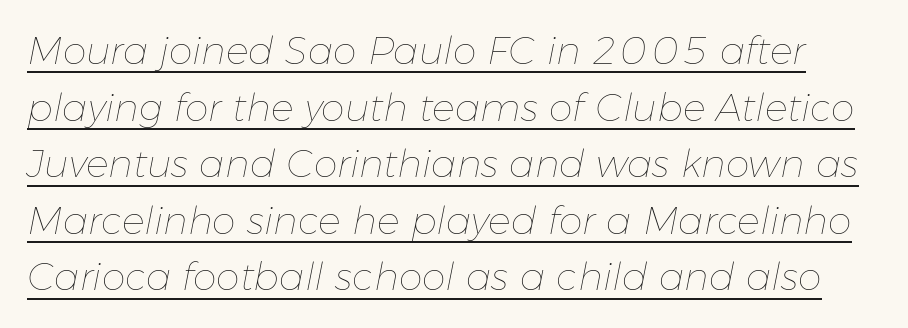
{"italic": "yes", "lean": "right", "slant_degrees": 11, "bold": "no", "weight": "thin", "width": "normal", "stroke_contrast": "low", "x_height": "medium", "monospaced": "no", "underline": "yes", "line_spacing": "normal", "line_spacing_ratio": 1.49, "letter_spacing": "normal", "letter_spacing_em": 0.0, "glyph_px": 38}
